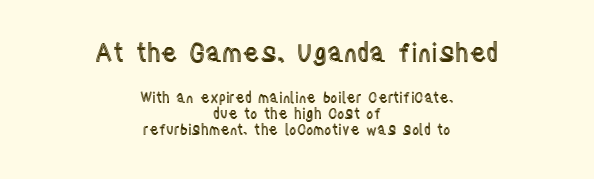
The image shows 25 px text type, upright; set centered, line spacing 1.16x, normal letter spacing, not underlined; the first (top) block is 1.79x larger.
